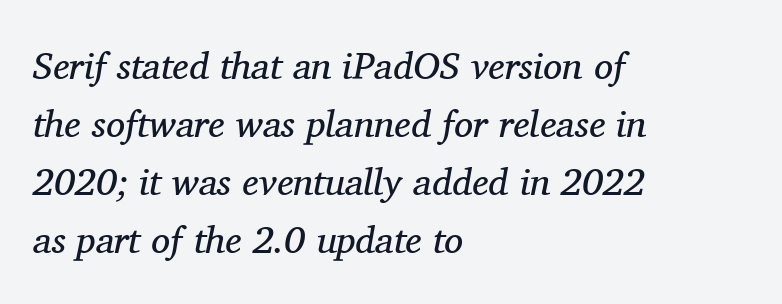
The rendering uses natural spacing where letterforms have individual widths. The typography opts for an oblique posture over an upright one. The words here are not underlined. Regarding serifs, this sample has them. The typesetter chose a ragged-right arrangement here.
